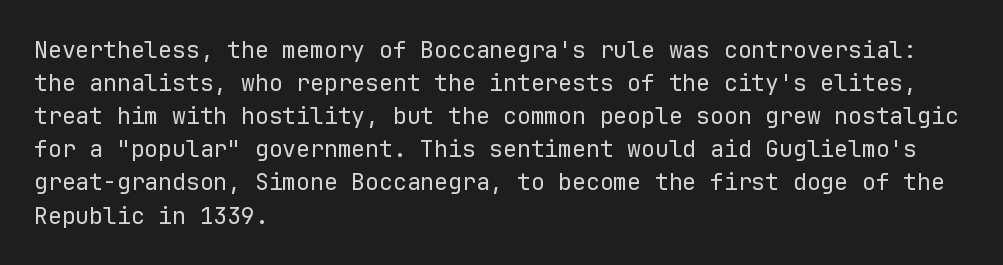
{"italic": "no", "bold": "no", "underline": "no", "align": "left", "line_spacing": "normal", "line_spacing_ratio": 1.44, "letter_spacing": "normal", "letter_spacing_em": 0.0, "glyph_px": 23}
